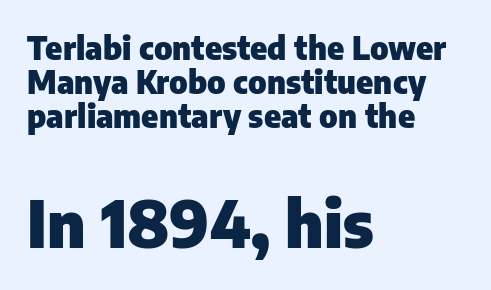
Leading is clearly below the norm, producing a dense column. Which margin do the lines hug? The left one — the right edge is uneven. Does the type have serifs? No, each stem ends abruptly. The passage shown is not underscored anywhere.
